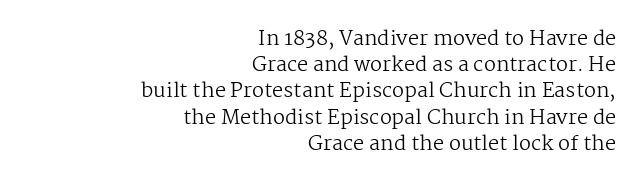
Q: Is the text bold? A: No.
Q: Is the text italic (slanted)? A: No, it is upright.
Q: Is the text underlined? A: No.
Q: How is the paragraph aligned? A: Right-aligned.
Q: Is the spacing between letters normal or unusually wide? A: Normal.
Q: Is the spacing between lines tight, normal or loose? A: Normal.
